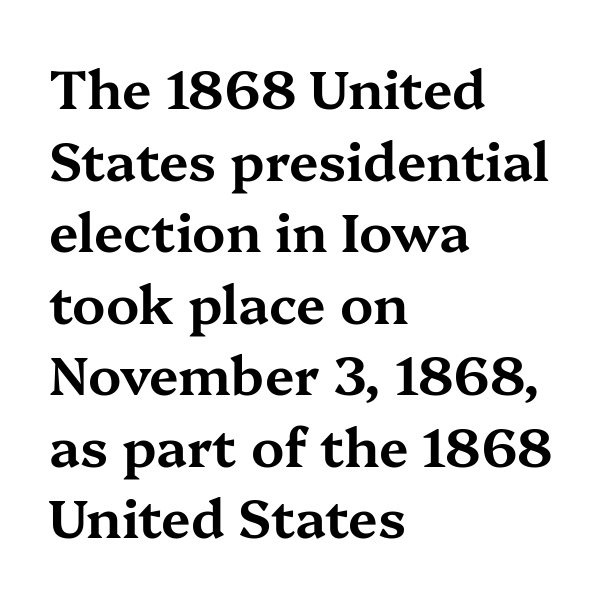
Reading down the block, your eye returns to a fixed left position each line. The rendering uses natural spacing where letterforms have individual widths. This is serif lettering, the kind often seen in printed books. Honestly, the row spacing looks completely unremarkable. What stands out about the letter spacing? Nothing — it is the standard amount. Unmarked baselines from the first word to the last.
